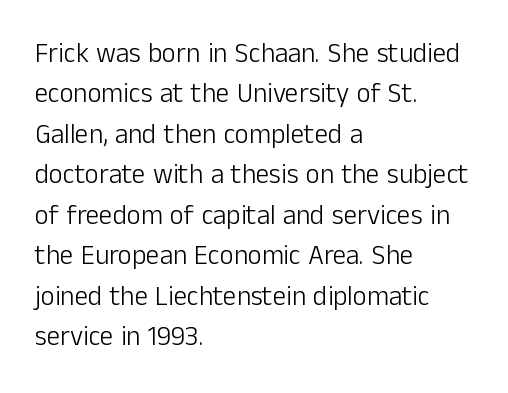
{"italic": "no", "bold": "no", "underline": "no", "align": "left", "line_spacing": "normal", "line_spacing_ratio": 1.5, "letter_spacing": "normal", "letter_spacing_em": 0.0, "glyph_px": 27}
